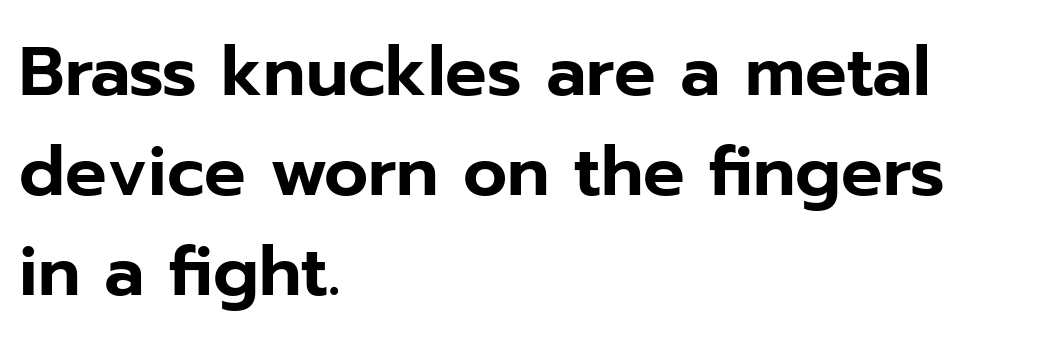
The image shows 69 px sans-serif type, upright; set left-aligned, normal line spacing (1.45x), normal letter spacing, not underlined; low stroke contrast and a medium x-height.
